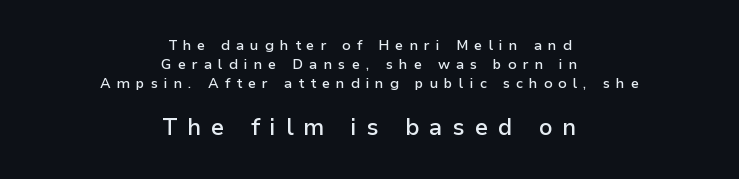
{"italic": "no", "bold": "semi", "underline": "no", "align": "center", "line_spacing": "normal", "line_spacing_ratio": 1.36, "letter_spacing": "wide", "letter_spacing_em": 0.43, "larger_block": "second", "size_ratio": 1.64, "glyph_px": 23}
